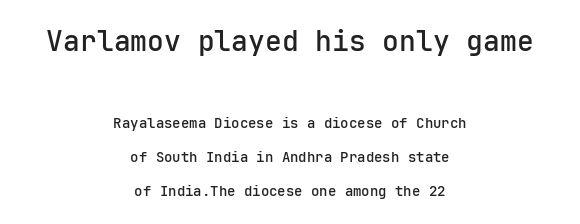
{"serif": "no", "italic": "no", "width": "normal", "stroke_contrast": "low", "x_height": "medium", "monospaced": "yes", "underline": "no", "align": "center", "line_spacing": "loose", "line_spacing_ratio": 2.44, "letter_spacing": "normal", "letter_spacing_em": 0.0, "larger_block": "first", "size_ratio": 2.0, "glyph_px": 28}
